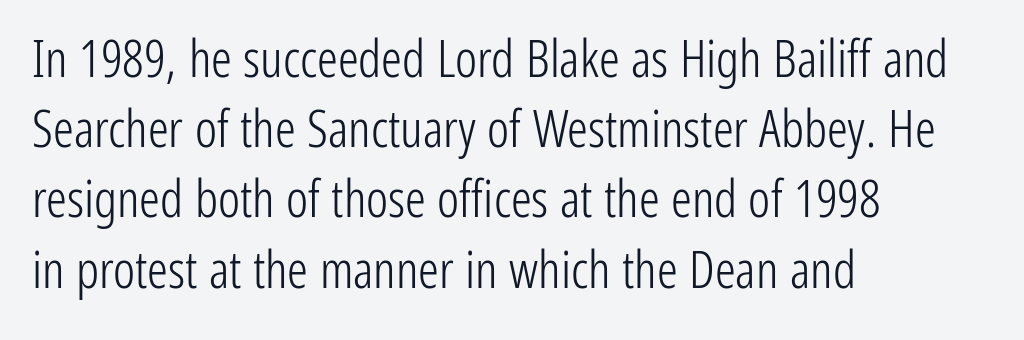
Q: Is the text bold? A: No.
Q: Is the text italic (slanted)? A: No, it is upright.
Q: Is the typeface a serif or a sans-serif typeface? A: Sans-serif.
Q: Is the text underlined? A: No.
Q: How is the paragraph aligned? A: Left-aligned.
Q: Is the spacing between letters normal or unusually wide? A: Normal.
Q: Is the spacing between lines tight, normal or loose? A: Normal.
Q: Width (condensed, normal, or wide)? A: Condensed.
Q: Stroke contrast? A: Low.
Q: x-height? A: Medium.
Q: Monospaced? A: No.
